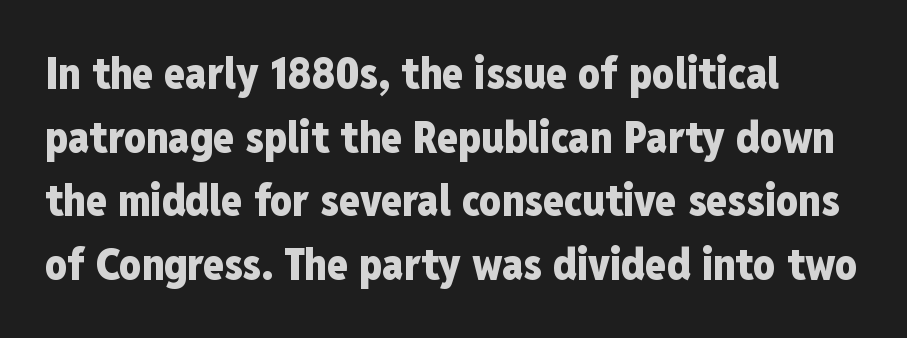
{"serif": "no", "italic": "no", "bold": "yes", "weight": "heavy", "width": "condensed", "stroke_contrast": "low", "x_height": "medium", "monospaced": "no", "underline": "no", "align": "left", "line_spacing": "normal", "line_spacing_ratio": 1.48, "letter_spacing": "normal", "letter_spacing_em": 0.0, "glyph_px": 43}
